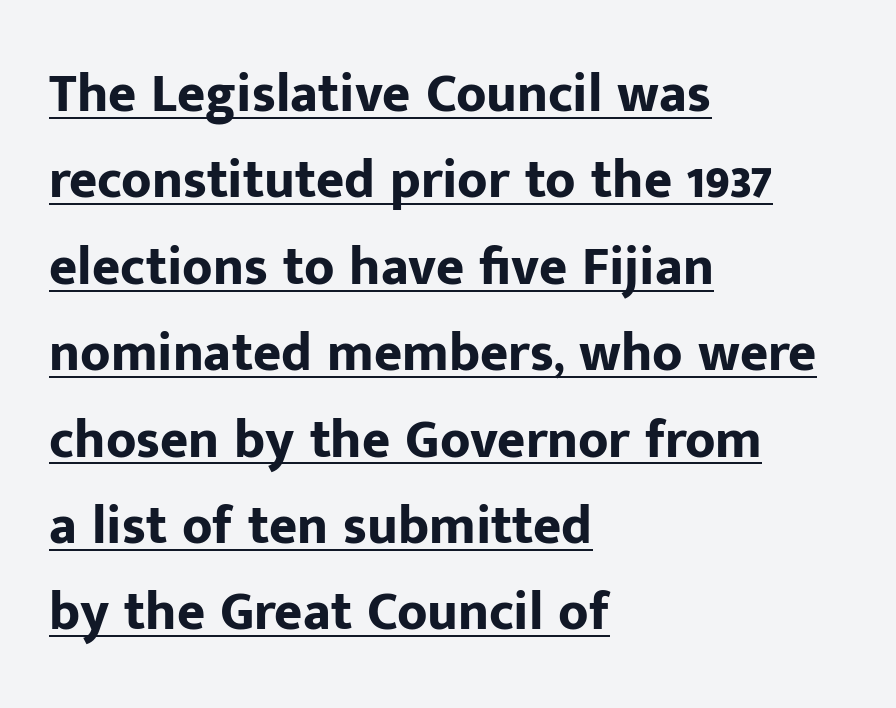
Q: Is the text bold? A: Yes.
Q: Is the text italic (slanted)? A: No, it is upright.
Q: Is the typeface a serif or a sans-serif typeface? A: Sans-serif.
Q: Is the text underlined? A: Yes.
Q: How is the paragraph aligned? A: Left-aligned.
Q: Is the spacing between letters normal or unusually wide? A: Normal.
Q: Is the spacing between lines tight, normal or loose? A: Normal.
Q: Width (condensed, normal, or wide)? A: Normal.
Q: Stroke contrast? A: Low.
Q: x-height? A: Medium.
Q: Monospaced? A: No.
